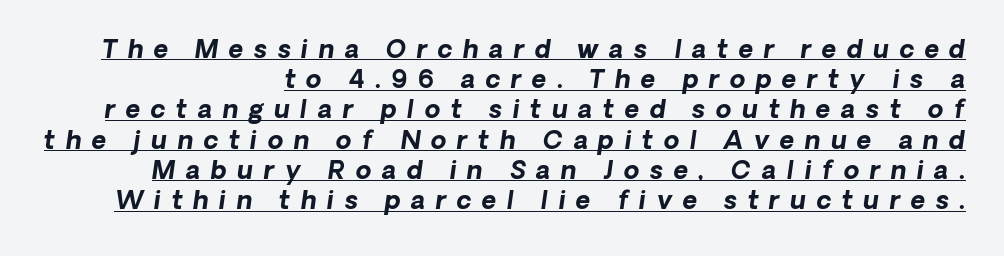
Q: Is the text bold? A: Yes.
Q: Is the text italic (slanted)? A: Yes, it leans right by about 8 degrees.
Q: Is the text underlined? A: Yes.
Q: How is the paragraph aligned? A: Right-aligned.
Q: Is the spacing between letters normal or unusually wide? A: Unusually wide.
